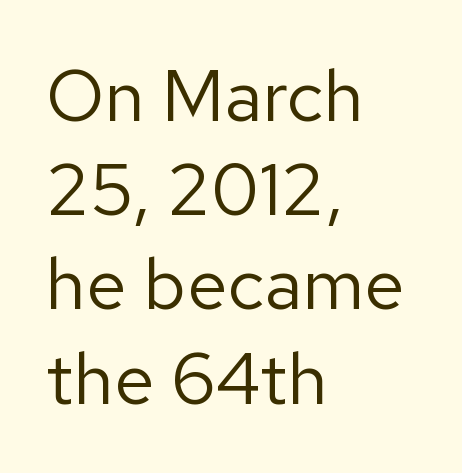
Q: Is the text bold? A: No.
Q: Is the text italic (slanted)? A: No, it is upright.
Q: Is the typeface a serif or a sans-serif typeface? A: Sans-serif.
Q: Is the text underlined? A: No.
Q: How is the paragraph aligned? A: Left-aligned.
Q: Is the spacing between letters normal or unusually wide? A: Normal.
Q: Is the spacing between lines tight, normal or loose? A: Normal.
Q: Width (condensed, normal, or wide)? A: Normal.
Q: Stroke contrast? A: Low.
Q: x-height? A: Medium.
Q: Monospaced? A: No.
